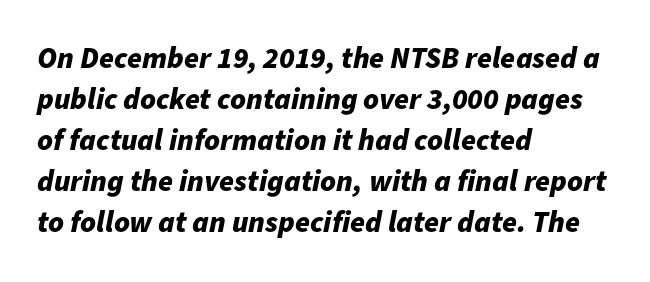
Q: Is the text bold? A: Yes.
Q: Is the text italic (slanted)? A: Yes, it leans right by about 11 degrees.
Q: Is the text underlined? A: No.
Q: How is the paragraph aligned? A: Left-aligned.
Q: Is the spacing between letters normal or unusually wide? A: Normal.
Q: Is the spacing between lines tight, normal or loose? A: Normal.
Q: Width (condensed, normal, or wide)? A: Normal.
Q: Stroke contrast? A: Low.
Q: x-height? A: Medium.
Q: Monospaced? A: No.
